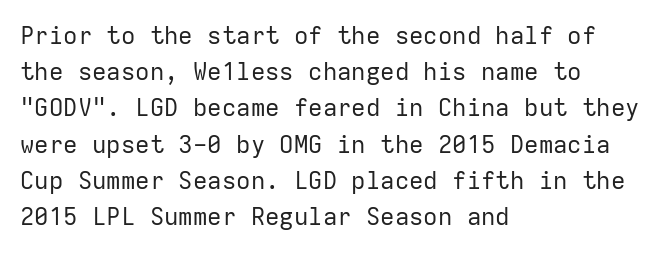
Default kerning and tracking; the words read as compact shapes. Tall strokes in this sample are plumb rather than angled. This rendering uses left alignment, leaving the right contour irregular. Students, observe: this is what conventionally led text looks like. Each stroke keeps to a modest, everyday thickness or less. Honestly, there is no underline to notice here at all.
